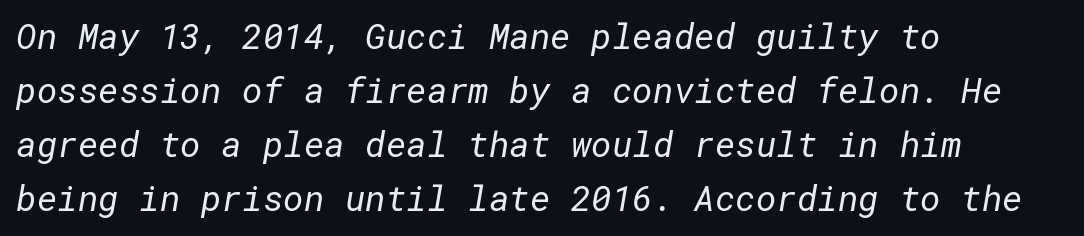
Q: Is the text bold? A: No.
Q: Is the typeface a serif or a sans-serif typeface? A: Sans-serif.
Q: Is the text underlined? A: No.
Q: How is the paragraph aligned? A: Left-aligned.
Q: Is the spacing between letters normal or unusually wide? A: Normal.
Q: Is the spacing between lines tight, normal or loose? A: Normal.
Q: Width (condensed, normal, or wide)? A: Normal.
Q: Stroke contrast? A: Low.
Q: x-height? A: Medium.
